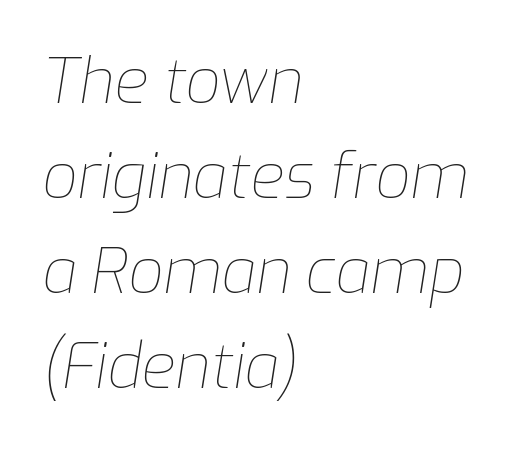
Q: Is the text bold? A: No.
Q: Is the text italic (slanted)? A: Yes, it leans right by about 9 degrees.
Q: Is the text underlined? A: No.
Q: How is the paragraph aligned? A: Left-aligned.
Q: Is the spacing between letters normal or unusually wide? A: Normal.
Q: Is the spacing between lines tight, normal or loose? A: Normal.
Q: Width (condensed, normal, or wide)? A: Normal.
Q: Stroke contrast? A: Low.
Q: x-height? A: Medium.
Q: Monospaced? A: No.
